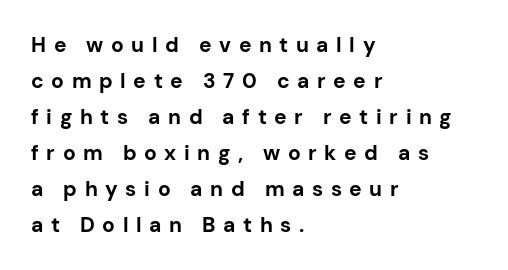
Q: Is the text bold? A: Yes.
Q: Is the text italic (slanted)? A: No, it is upright.
Q: Is the text underlined? A: No.
Q: How is the paragraph aligned? A: Left-aligned.
Q: Is the spacing between letters normal or unusually wide? A: Unusually wide.
